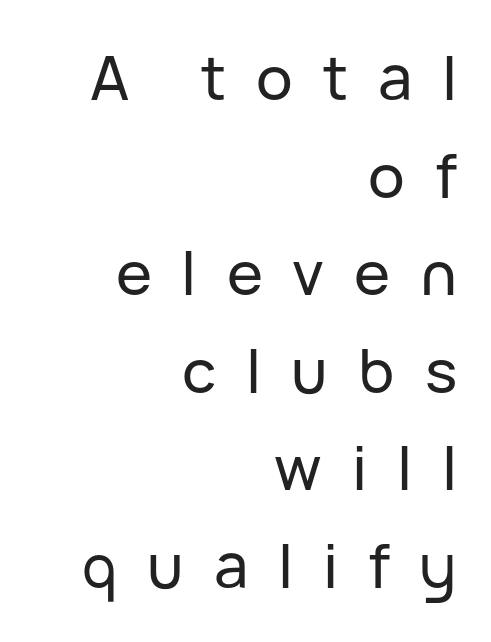
{"serif": "no", "italic": "no", "width": "normal", "stroke_contrast": "low", "x_height": "medium", "monospaced": "no", "underline": "no", "align": "right", "line_spacing": "normal", "line_spacing_ratio": 1.6, "letter_spacing": "wide", "letter_spacing_em": 0.49, "glyph_px": 61}
